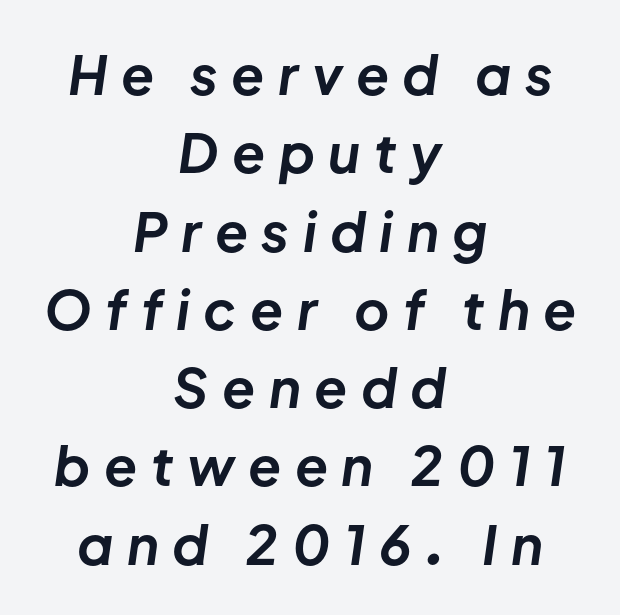
Check the space under the baseline: it is left empty. This is oblique type, the kind used for emphasis or titles. Each letter keeps its own natural width here, so spacing adapts to shape. The paragraph shown floats in the horizontal middle.
